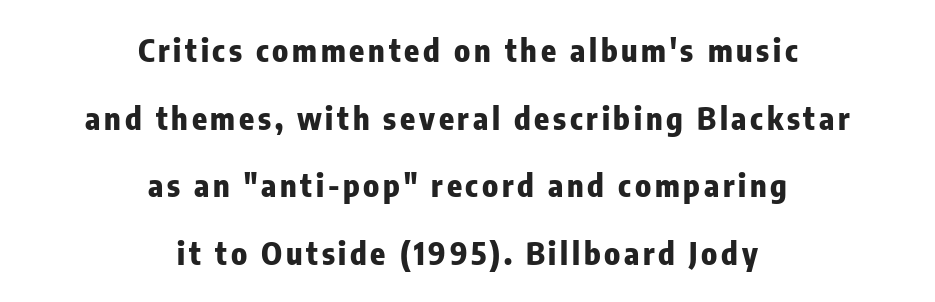
This is sans-serif lettering, the kind often seen on screens and signage. Glance below the letters and you will spot only blank space. Vertically, the passage feels expansive, rows floating well apart. A roman cut, with each character standing at attention.
